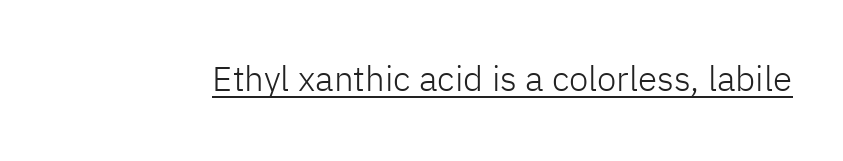
{"serif": "no", "italic": "no", "bold": "no", "weight": "light", "width": "normal", "stroke_contrast": "low", "x_height": "medium", "monospaced": "no", "underline": "yes", "letter_spacing": "normal", "letter_spacing_em": 0.0, "glyph_px": 35}
